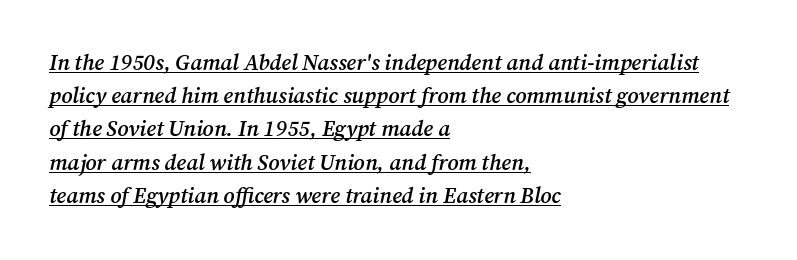
The image shows 22 px text type, italic (leaning right); set left-aligned, normal line spacing (1.51x), normal letter spacing, underlined.
